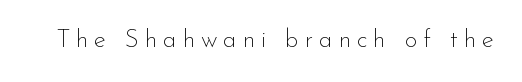
Q: Is the text bold? A: No.
Q: Is the text italic (slanted)? A: No, it is upright.
Q: Is the text underlined? A: No.
Q: Is the spacing between letters normal or unusually wide? A: Unusually wide.
